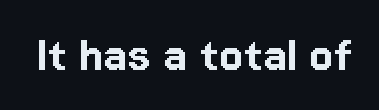
{"serif": "no", "italic": "no", "width": "normal", "stroke_contrast": "low", "x_height": "medium", "monospaced": "no", "underline": "no", "letter_spacing": "normal", "letter_spacing_em": 0.0, "glyph_px": 54}
